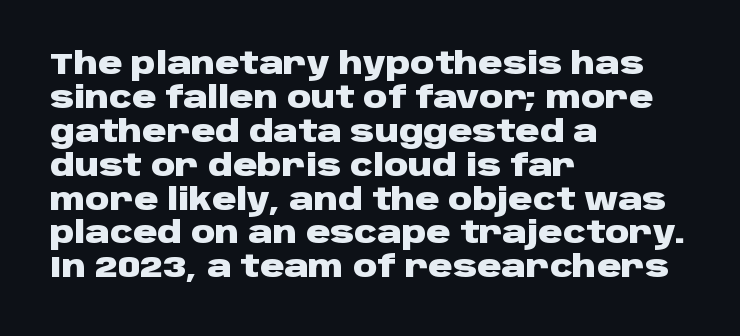
The specimen omits any rule beneath the text block's lines. Each new line begins almost immediately beneath the previous one. The letters are bold, with thick, heavy strokes. The passage shown is typed in a proportional face where columns would drift. The type is set solid horizontally, with unmodified tracking.
